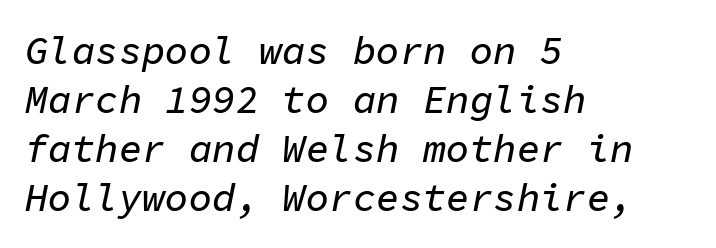
Q: Is the text italic (slanted)? A: Yes, it leans right by about 11 degrees.
Q: Is the text underlined? A: No.
Q: How is the paragraph aligned? A: Left-aligned.
Q: Is the spacing between letters normal or unusually wide? A: Normal.
Q: Is the spacing between lines tight, normal or loose? A: Normal.
Q: Width (condensed, normal, or wide)? A: Normal.
Q: Stroke contrast? A: Low.
Q: x-height? A: Medium.
Q: Monospaced? A: Yes.
